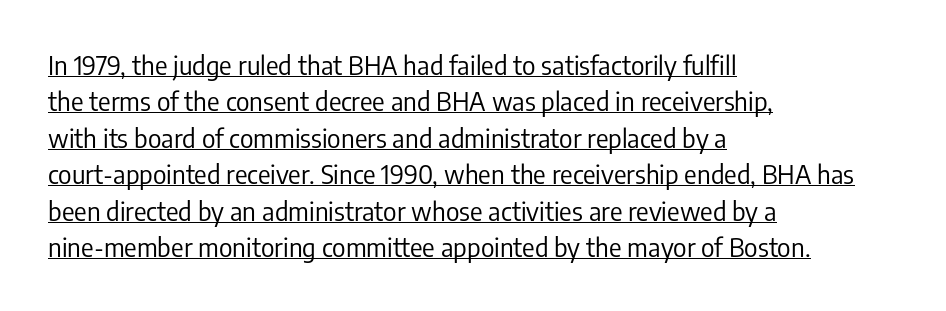
{"italic": "no", "bold": "no", "underline": "yes", "align": "left", "line_spacing": "normal", "line_spacing_ratio": 1.4, "letter_spacing": "normal", "letter_spacing_em": 0.0, "glyph_px": 26}
